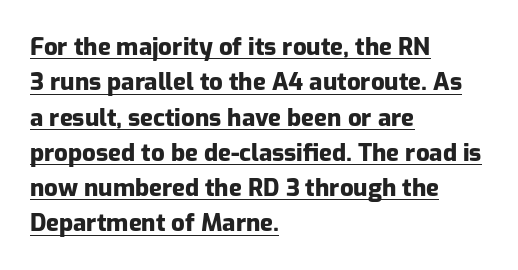
Beneath each row of characters lies a ruled line. The line-height multiplier appears to be the usual default. Thick stems and heavy bowls — unmistakably bold. The font's upright variant was chosen for this text.
